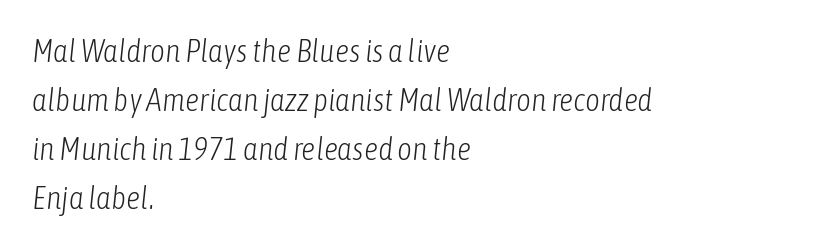
Q: Is the text bold? A: No.
Q: Is the text italic (slanted)? A: Yes, it leans right by about 6 degrees.
Q: Is the text underlined? A: No.
Q: How is the paragraph aligned? A: Left-aligned.
Q: Is the spacing between letters normal or unusually wide? A: Normal.
Q: Is the spacing between lines tight, normal or loose? A: Normal.
Q: Width (condensed, normal, or wide)? A: Condensed.
Q: Stroke contrast? A: Low.
Q: x-height? A: Medium.
Q: Monospaced? A: No.
